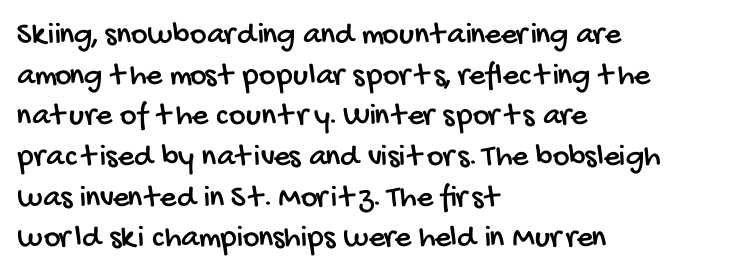
{"serif": "no", "width": "condensed", "stroke_contrast": "low", "x_height": "large", "monospaced": "no", "underline": "no", "align": "left", "line_spacing": "normal", "line_spacing_ratio": 1.27, "letter_spacing": "normal", "letter_spacing_em": 0.0, "glyph_px": 32}
